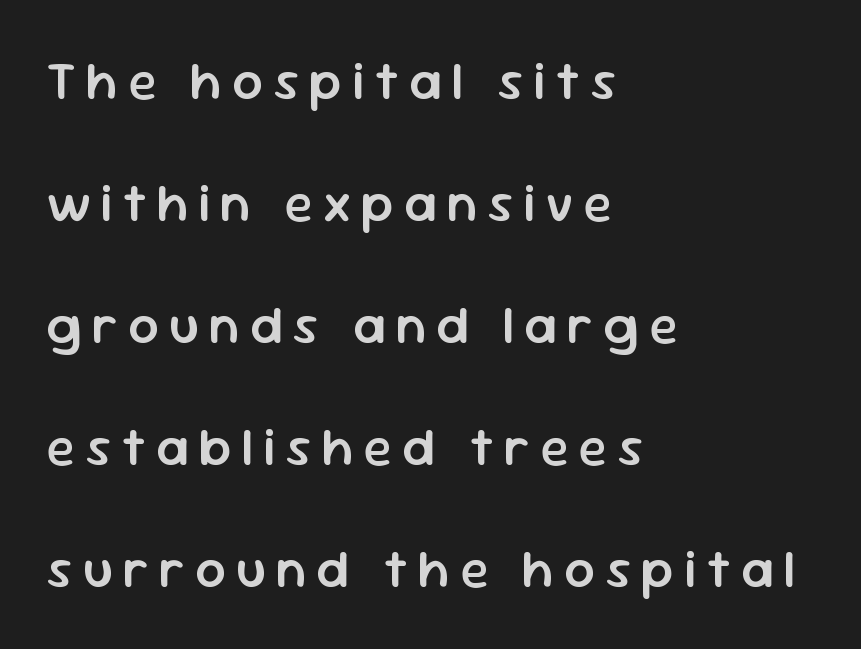
A semibold gives these letters moderate extra thickness, short of bold. Rendered with straight, roman letterforms. Do the characters align in a grid? No, the font is proportional. Observe the absence of serifs on each vertical stroke in this sample.
